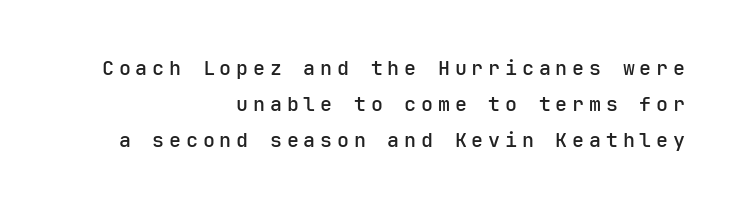
Q: Is the text bold? A: Semi-bold.
Q: Is the text italic (slanted)? A: No, it is upright.
Q: Is the text underlined? A: No.
Q: How is the paragraph aligned? A: Right-aligned.
Q: Is the spacing between letters normal or unusually wide? A: Unusually wide.
